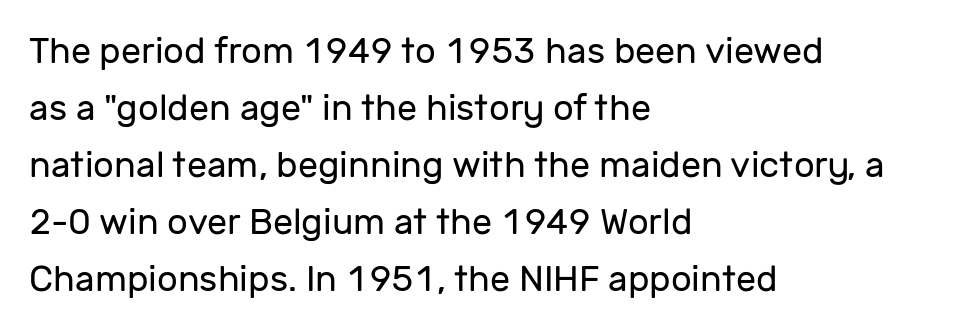
Q: Is the text bold? A: No.
Q: Is the text italic (slanted)? A: No, it is upright.
Q: Is the typeface a serif or a sans-serif typeface? A: Sans-serif.
Q: Is the text underlined? A: No.
Q: How is the paragraph aligned? A: Left-aligned.
Q: Is the spacing between letters normal or unusually wide? A: Normal.
Q: Is the spacing between lines tight, normal or loose? A: Normal.
Q: Width (condensed, normal, or wide)? A: Normal.
Q: Stroke contrast? A: Low.
Q: x-height? A: Medium.
Q: Monospaced? A: No.
